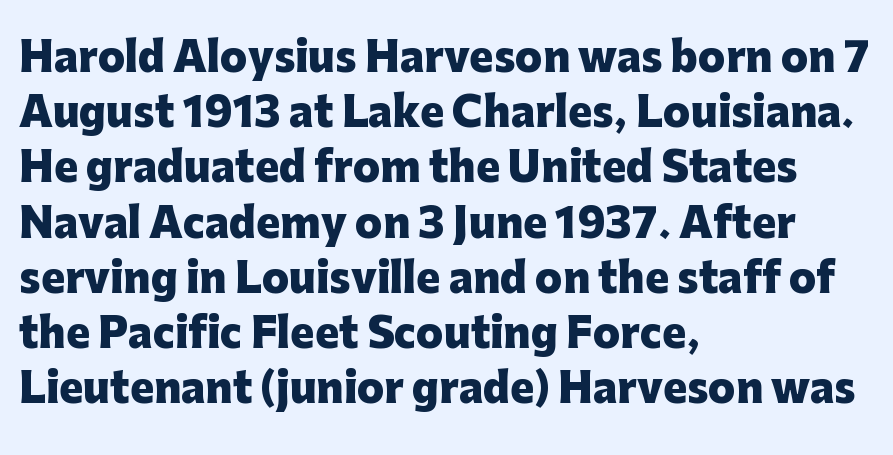
The face used here is a sans, in the tradition of grotesques and geometrics. Does extra space separate the letters? No, they use regular spacing. If you drew a line through each stem, it would be perfectly vertical. The passage shown is typed in a proportional face where columns would drift. The space beneath each line is pristine and unruled. Rows of type keep a routine distance in the vertical direction.
